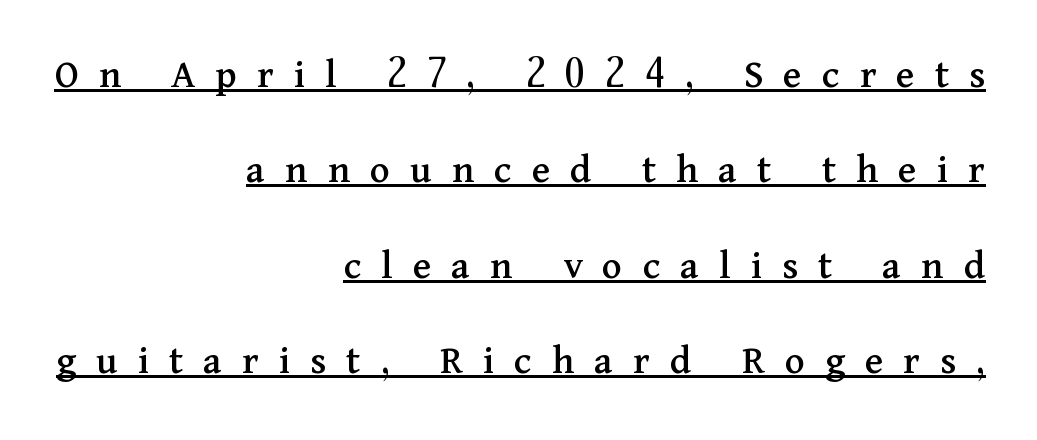
The typesetter has applied underlining to the passage shown. The ragged edge is on the left, which tells us the setting is flush right. A typesetter would label this face a serif. A typesetter would call this proportional, since set widths differ per character. Vertically, the passage feels expansive, rows floating well apart.
